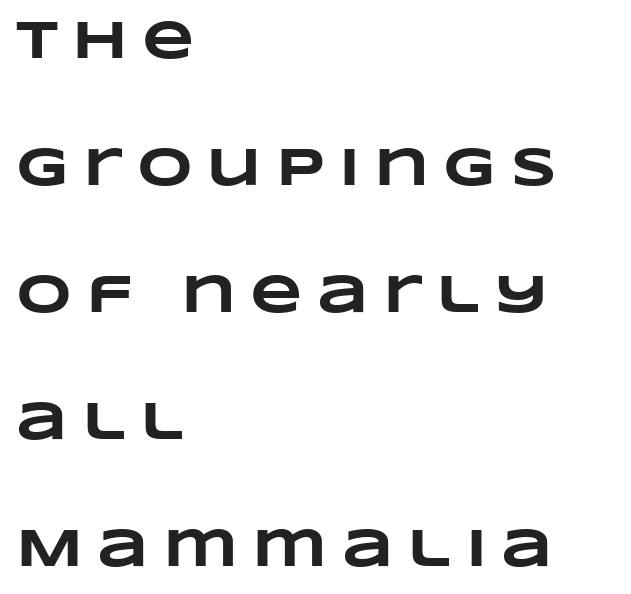
The image shows 54 px heavy, wide type; set left-aligned, loose line spacing (2.35x), unusually wide letter spacing (+0.26 em), not underlined; low stroke contrast and a large x-height.
